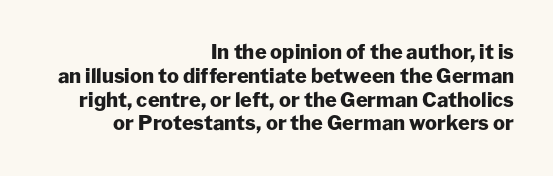
{"italic": "no", "bold": "yes", "underline": "no", "align": "right", "line_spacing_ratio": 1.19, "letter_spacing": "normal", "letter_spacing_em": 0.0, "glyph_px": 20}
